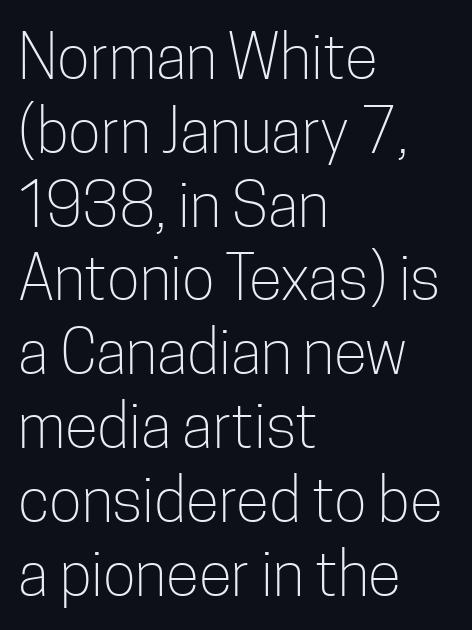
The image shows 61 px light, condensed sans-serif type, upright; set left-aligned, line spacing 1.21x, normal letter spacing, not underlined; low stroke contrast and a medium x-height.
